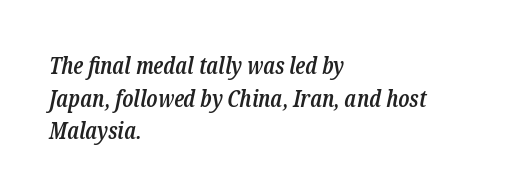
{"italic": "yes", "lean": "right", "slant_degrees": 12, "bold": "semi", "underline": "no", "align": "left", "line_spacing": "normal", "line_spacing_ratio": 1.42, "letter_spacing": "normal", "letter_spacing_em": 0.0, "glyph_px": 23}
